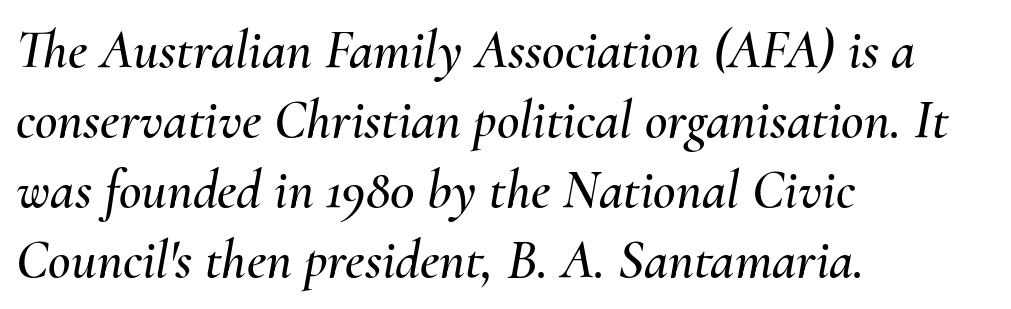
The image shows 55 px text type, italic (leaning right); set left-aligned, normal line spacing (1.27x), normal letter spacing, not underlined; medium stroke contrast and a small x-height.
